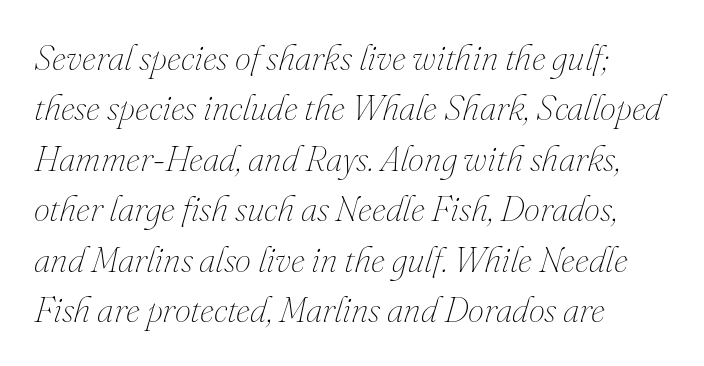
The face used here is proportionally spaced, like ordinary book or web type. Letter spacing: default. Only glyphs here, with clear space below each row. On a weight scale, this lands at 450 or below.
